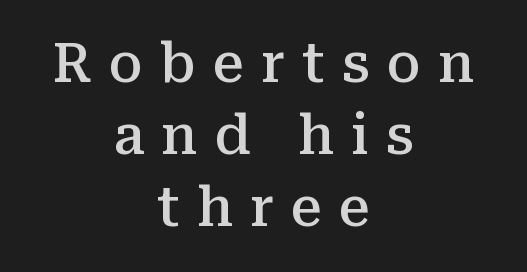
The image shows 55 px semibold serif type, upright; set centered, normal line spacing (1.31x), unusually wide letter spacing (+0.31 em), not underlined; medium stroke contrast and a medium x-height.
